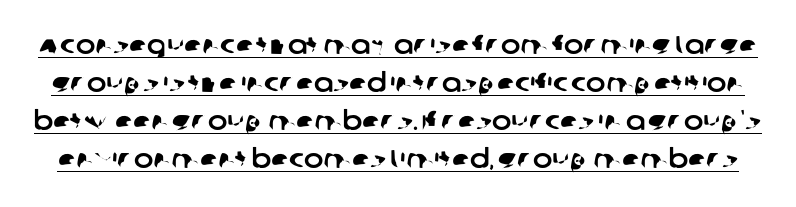
Q: Is the text underlined? A: Yes.
Q: Is the spacing between letters normal or unusually wide? A: Normal.
Q: Is the spacing between lines tight, normal or loose? A: Normal.
